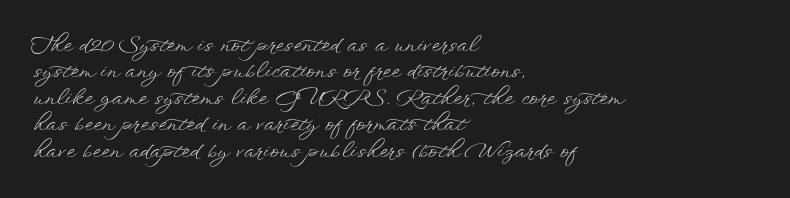
{"bold": "no", "underline": "no", "align": "left", "line_spacing": "normal", "line_spacing_ratio": 1.26, "letter_spacing": "normal", "letter_spacing_em": 0.0, "glyph_px": 21}
